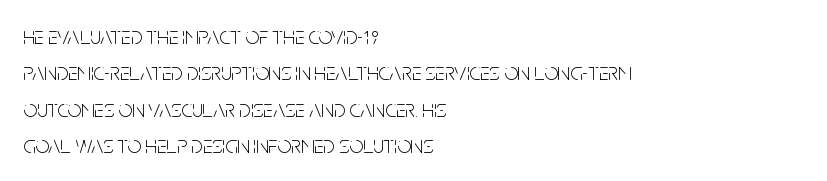
{"italic": "no", "bold": "no", "underline": "no", "align": "left", "line_spacing": "normal", "line_spacing_ratio": 1.52, "letter_spacing": "normal", "letter_spacing_em": 0.0, "glyph_px": 24}
